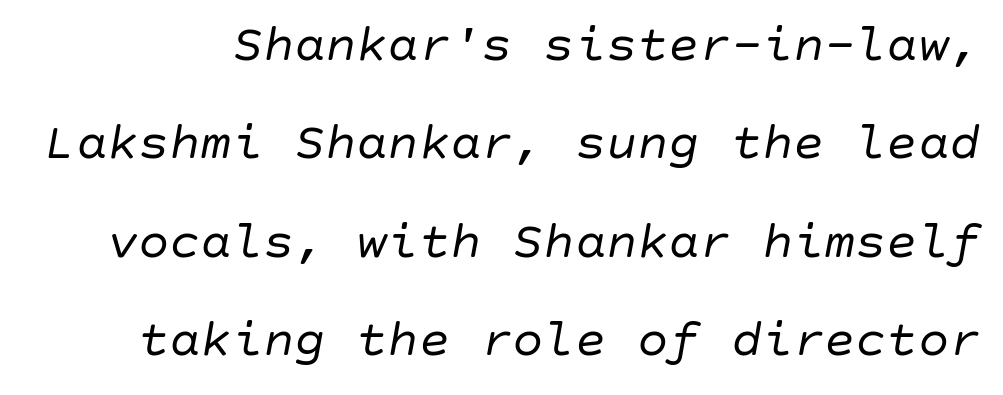
The image shows 52 px regular-weight type, italic (leaning right); set line spacing 1.89x, normal letter spacing, not underlined; low stroke contrast and a large x-height.
